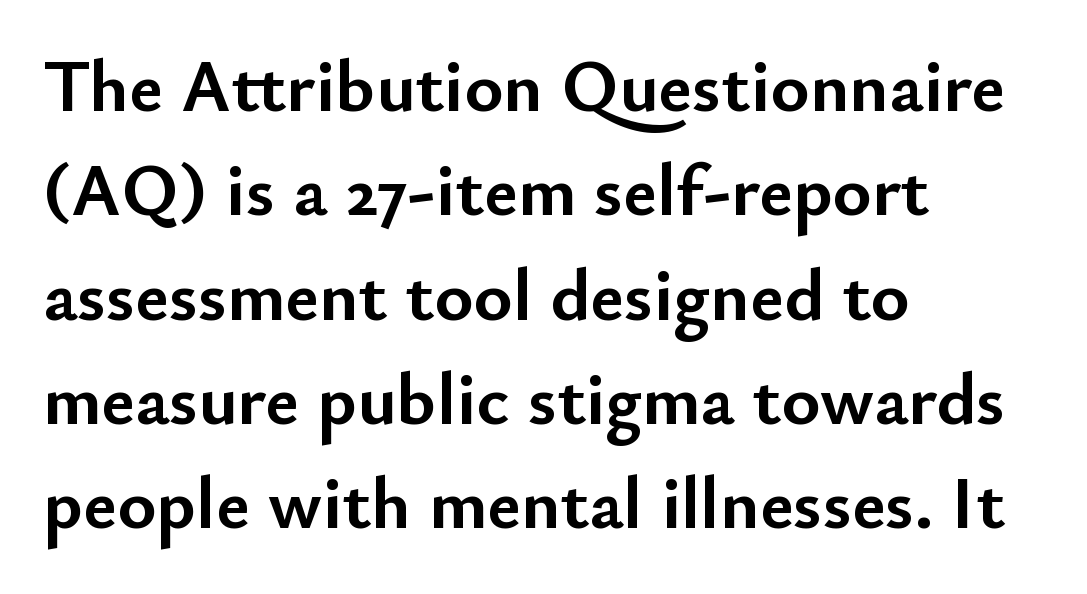
The rendering uses natural spacing where letterforms have individual widths. Each line starts at the same left margin while the right side varies. Every letter is thick-stroked: bold, no question. The font family rendered here belongs to the sans-serif group. Quick note: interline space is typical.
